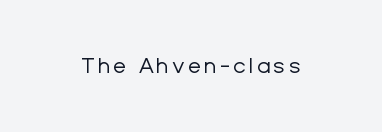
The specimen reads as upright at a glance. The face looks like a standard text weight, possibly lighter. Nobody drew a line under any word here.
